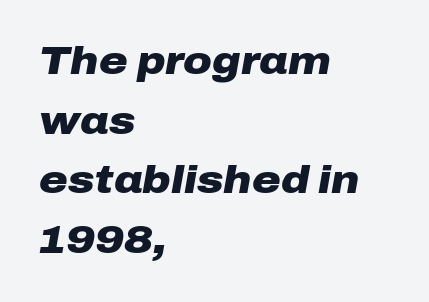
Q: Is the text bold? A: Yes.
Q: Is the text italic (slanted)? A: Yes, it leans right by about 10 degrees.
Q: Is the text underlined? A: No.
Q: How is the paragraph aligned? A: Left-aligned.
Q: Is the spacing between letters normal or unusually wide? A: Normal.
Q: Is the spacing between lines tight, normal or loose? A: Normal.
Q: Width (condensed, normal, or wide)? A: Wide.
Q: Stroke contrast? A: Low.
Q: x-height? A: Medium.
Q: Monospaced? A: No.
